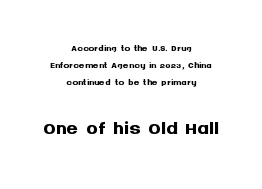
Q: Is the text bold? A: Yes.
Q: Is the text italic (slanted)? A: No, it is upright.
Q: Is the typeface a serif or a sans-serif typeface? A: Sans-serif.
Q: Is the text underlined? A: No.
Q: How is the paragraph aligned? A: Centered.
Q: Is the spacing between letters normal or unusually wide? A: Normal.
Q: Which block of text is set in a larger size, the first (top) or the second (bottom)? A: The second (bottom) one.
Q: Width (condensed, normal, or wide)? A: Normal.
Q: Stroke contrast? A: Medium.
Q: x-height? A: Large.
Q: Monospaced? A: No.
